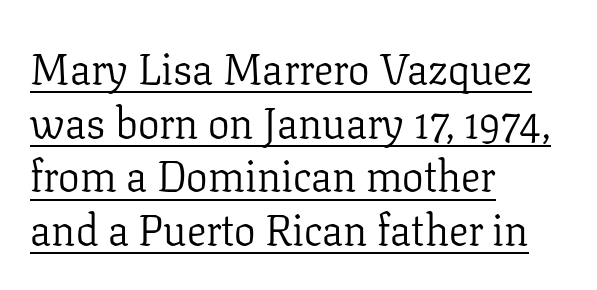
Q: Is the text bold? A: No.
Q: Is the text italic (slanted)? A: No, it is upright.
Q: Is the typeface a serif or a sans-serif typeface? A: Serif.
Q: Is the text underlined? A: Yes.
Q: How is the paragraph aligned? A: Left-aligned.
Q: Is the spacing between letters normal or unusually wide? A: Normal.
Q: Is the spacing between lines tight, normal or loose? A: Normal.
Q: Width (condensed, normal, or wide)? A: Normal.
Q: Stroke contrast? A: Low.
Q: x-height? A: Medium.
Q: Monospaced? A: No.
